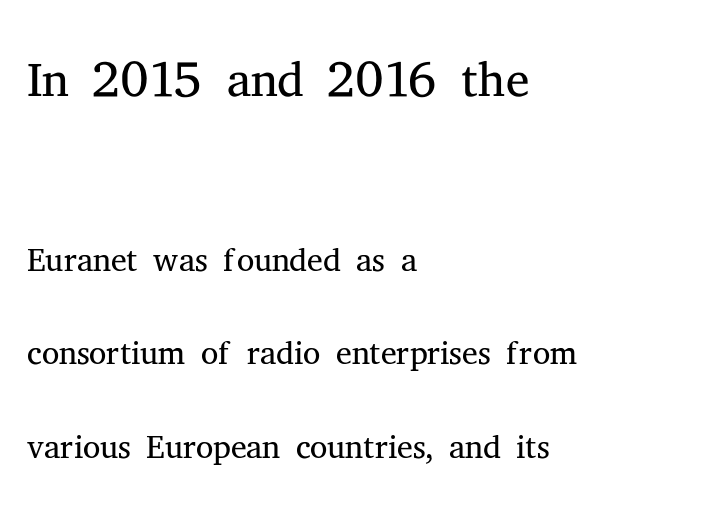
The letters stand upright; this is a roman face. Regarding serifs, this sample has them. Caption: multi-line text, flush left, ragged right. This block would shrink considerably if given ordinary leading; it's expanded now. Between one letter and the next there's only the usual sliver of space. Is this a fixed-width face? No — the glyphs have proportional, varying widths.
